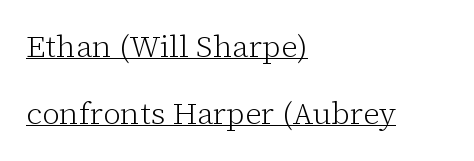
The image shows 31 px light serif type, upright; set left-aligned, loose line spacing (2.15x), normal letter spacing, underlined; low stroke contrast and a medium x-height.
